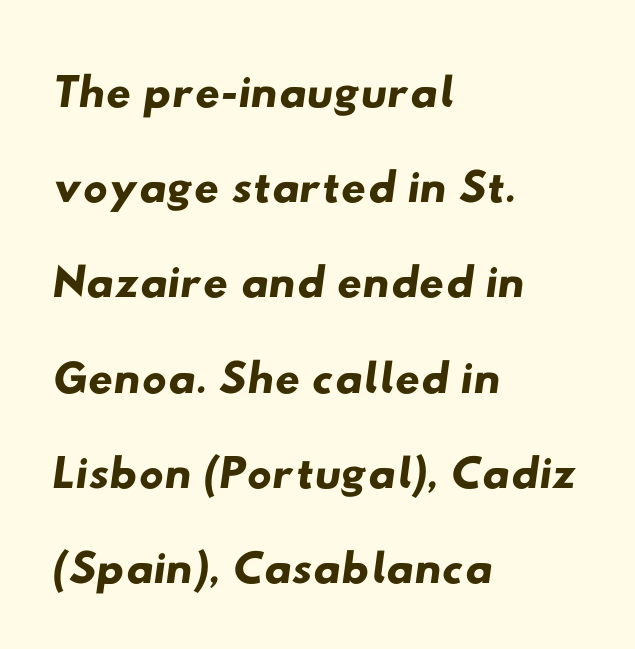
Is this a fixed-width face? No — the glyphs have proportional, varying widths. The font family rendered here belongs to the sans-serif group. This sample uses plain, unmodified letter spacing. Whoever set this chose a conventional vertical rhythm. Teacher's note: observe the even left margin — that is flush-left alignment.
